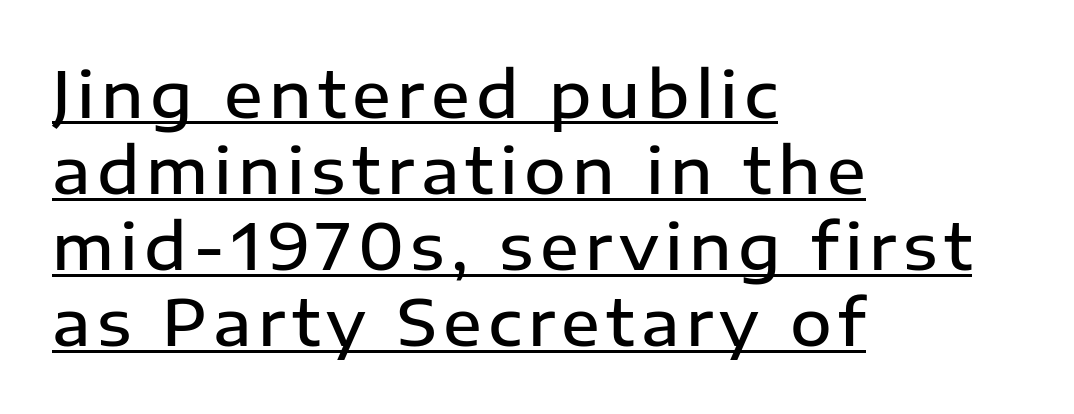
Q: Is the text bold? A: Semi-bold.
Q: Is the text italic (slanted)? A: No, it is upright.
Q: Is the typeface a serif or a sans-serif typeface? A: Sans-serif.
Q: Is the text underlined? A: Yes.
Q: How is the paragraph aligned? A: Left-aligned.
Q: Width (condensed, normal, or wide)? A: Normal.
Q: Stroke contrast? A: Low.
Q: x-height? A: Medium.
Q: Monospaced? A: No.
